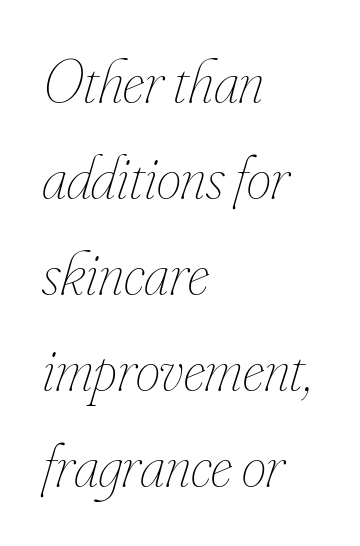
The image shows 62 px thin, condensed type, italic (leaning right); set left-aligned, normal line spacing (1.55x), normal letter spacing, not underlined; low stroke contrast and a small x-height.
